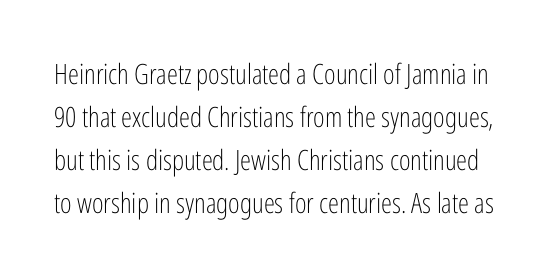
Stroke thickness stays within the range of a standard reading face or lighter. Evenly set lines give the paragraph a standard silhouette. The lettering stays uniformly vertical, giving the passage a roman look. The rendering keeps characters at their native spacing. Check the space under the baseline: it is left empty. The rendering shows plain stroke endings on the letterforms — a sans-serif design.
